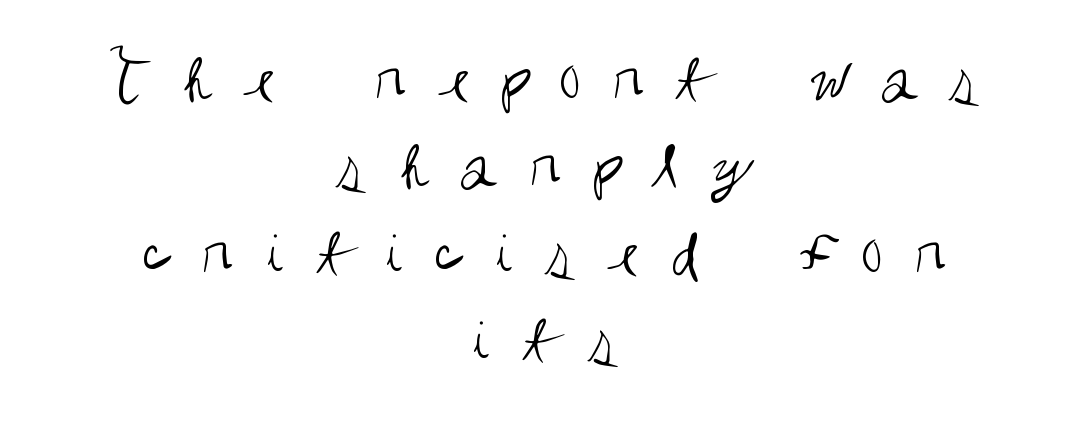
The image shows 72 px regular-weight, condensed sans-serif type; set centered, line spacing 1.21x, unusually wide letter spacing (+0.42 em), not underlined; medium stroke contrast and a large x-height.
